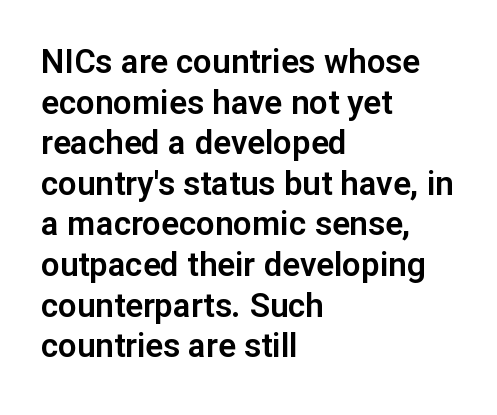
The image shows 33 px sans-serif type, upright; set left-aligned, line spacing 1.23x, normal letter spacing, not underlined; low stroke contrast and a medium x-height.
